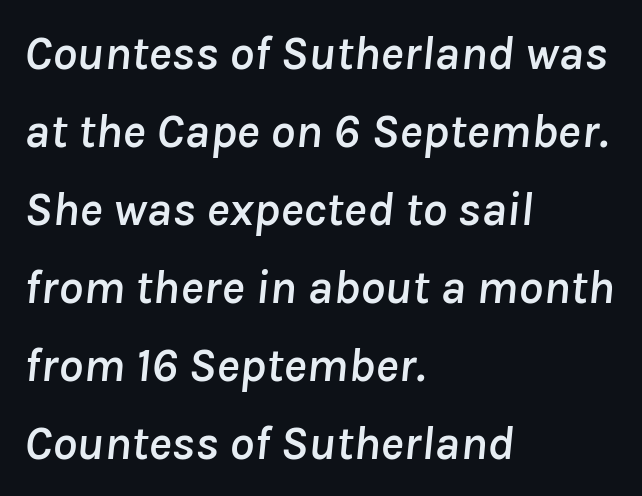
Reading down the block, your eye returns to a fixed left position each line. The space beneath each line is pristine and unruled. Students, observe: this is what conventionally led text looks like. This rendering leaves character spacing at its baseline value. A typesetter would mark this as italic. Varying glyph widths throughout — classic text-font behaviour.
